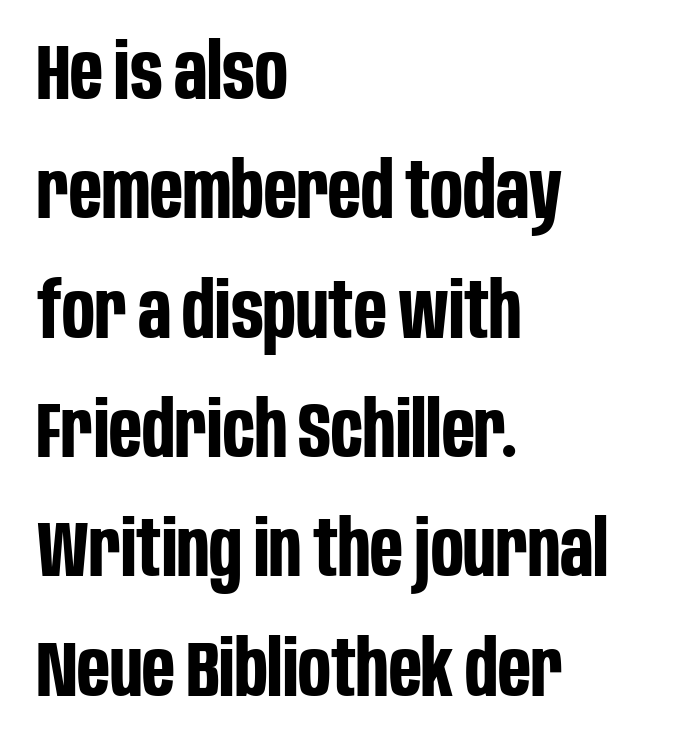
Notice how the stems are strictly vertical — no italics here. Look at the tracking — it's just the regular setting, nothing added. Honestly, the row spacing looks completely unremarkable. The space directly below the letters is spotless. This is heavy type, rendered in bold. Horizontally, the lines are justified to the leading edge only.
